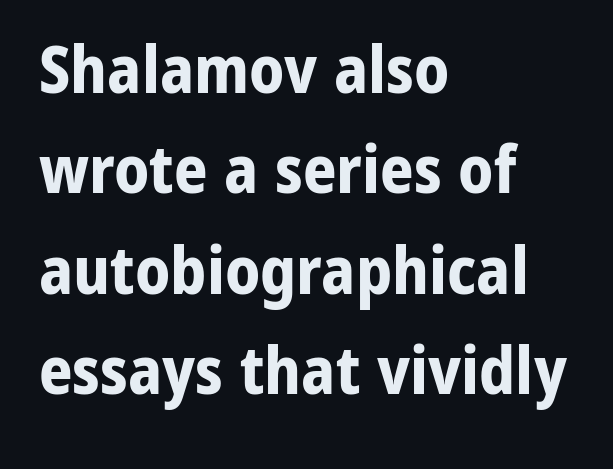
The image shows 66 px bold sans-serif type, upright; set left-aligned, normal line spacing (1.52x), normal letter spacing, not underlined; low stroke contrast and a medium x-height.
